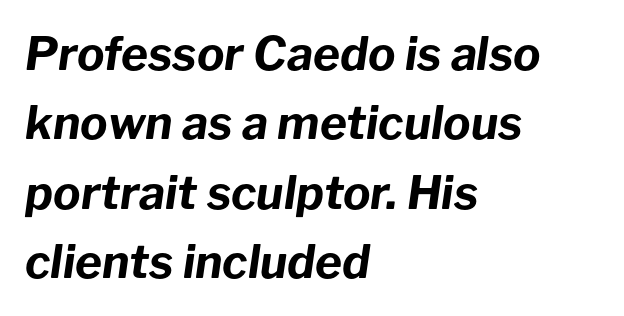
The image shows 46 px bold type, italic (leaning right); set left-aligned, normal line spacing (1.51x), normal letter spacing, not underlined; low stroke contrast and a medium x-height.
